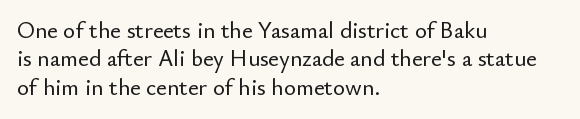
One-word summary of the alignment: left. These lines keep a tight, regular rhythm from letter to letter. Letters rest on an invisible, unmarked baseline. In terms of posture, this sample is upright.
